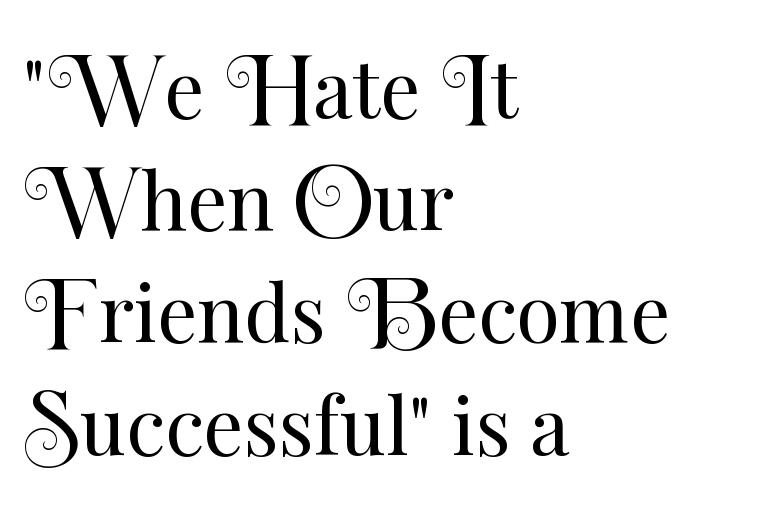
{"italic": "no", "bold": "no", "weight": "regular", "width": "normal", "stroke_contrast": "medium", "x_height": "small", "monospaced": "no", "underline": "no", "align": "left", "line_spacing": "normal", "line_spacing_ratio": 1.42, "letter_spacing": "normal", "letter_spacing_em": 0.0, "glyph_px": 79}
